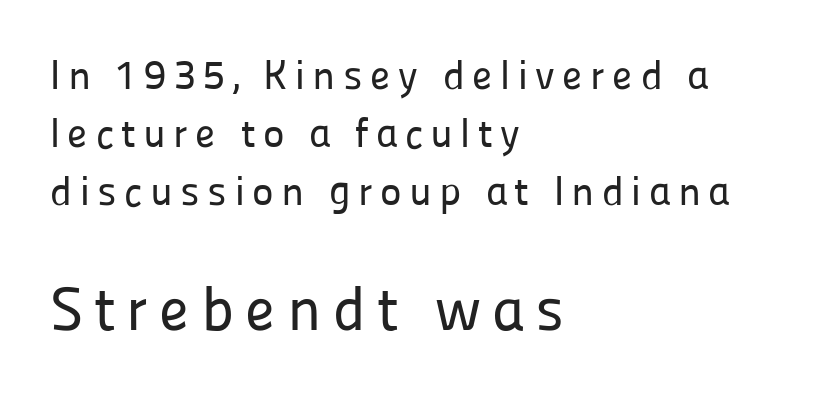
Q: Is the text italic (slanted)? A: No, it is upright.
Q: Is the typeface a serif or a sans-serif typeface? A: Sans-serif.
Q: Is the text underlined? A: No.
Q: How is the paragraph aligned? A: Left-aligned.
Q: Is the spacing between lines tight, normal or loose? A: Normal.
Q: Which block of text is set in a larger size, the first (top) or the second (bottom)? A: The second (bottom) one.
Q: Width (condensed, normal, or wide)? A: Normal.
Q: Stroke contrast? A: Low.
Q: x-height? A: Medium.
Q: Monospaced? A: No.
